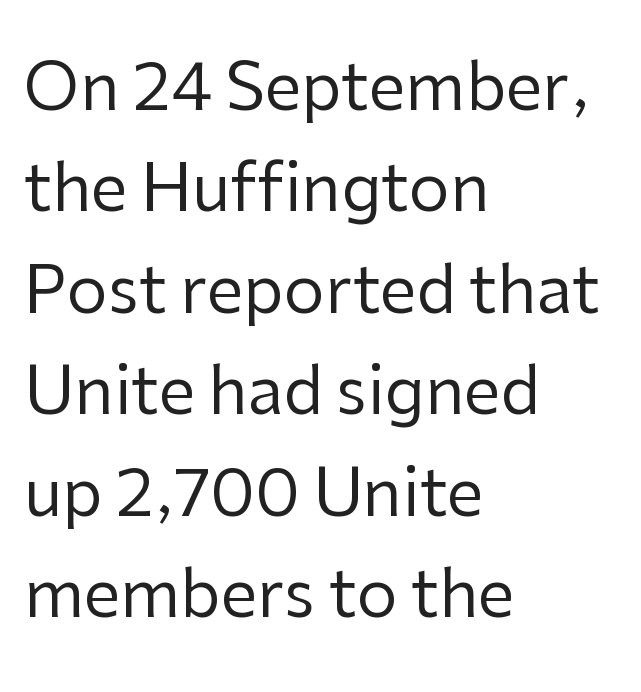
Q: Is the text bold? A: No.
Q: Is the text italic (slanted)? A: No, it is upright.
Q: Is the typeface a serif or a sans-serif typeface? A: Sans-serif.
Q: Is the text underlined? A: No.
Q: How is the paragraph aligned? A: Left-aligned.
Q: Is the spacing between letters normal or unusually wide? A: Normal.
Q: Is the spacing between lines tight, normal or loose? A: Normal.
Q: Width (condensed, normal, or wide)? A: Normal.
Q: Stroke contrast? A: Low.
Q: x-height? A: Medium.
Q: Monospaced? A: No.
